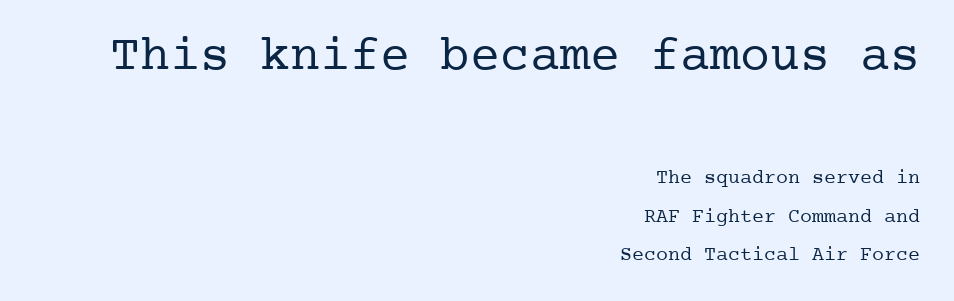
Block one is the big one; block two sits smaller underneath. Type without underlining. No italicization has been applied; the sample stays upright. Heaviness? Minimal to ordinary, like unemphasized prose. Nobody touched the tracking dial on this one.
